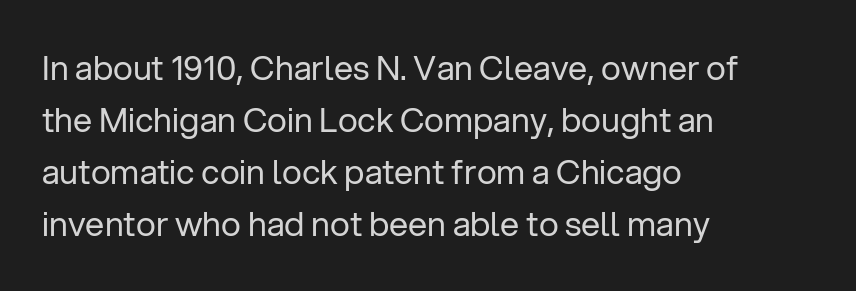
{"serif": "no", "italic": "no", "bold": "no", "weight": "regular", "width": "normal", "stroke_contrast": "low", "x_height": "medium", "monospaced": "no", "underline": "no", "align": "left", "line_spacing": "normal", "line_spacing_ratio": 1.53, "letter_spacing": "normal", "letter_spacing_em": 0.0, "glyph_px": 34}
